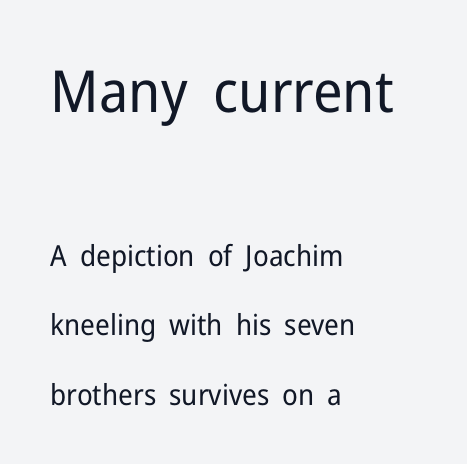
{"serif": "no", "italic": "no", "bold": "no", "weight": "regular", "width": "normal", "stroke_contrast": "low", "x_height": "medium", "monospaced": "no", "underline": "no", "align": "left", "line_spacing": "loose", "line_spacing_ratio": 2.39, "letter_spacing": "normal", "letter_spacing_em": 0.0, "larger_block": "first", "size_ratio": 2.0, "glyph_px": 58}
